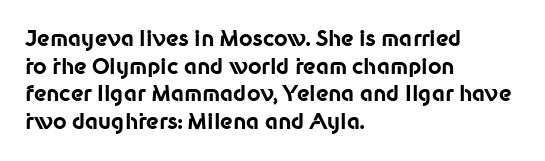
Q: Is the text bold? A: Yes.
Q: Is the text italic (slanted)? A: No, it is upright.
Q: Is the text underlined? A: No.
Q: How is the paragraph aligned? A: Left-aligned.
Q: Is the spacing between letters normal or unusually wide? A: Normal.
Q: Is the spacing between lines tight, normal or loose? A: Normal.
